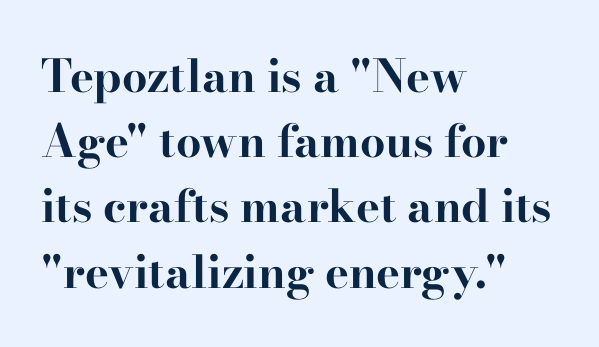
The rendering uses natural spacing where letterforms have individual widths. Standard letterfit; no display-style spreading of the glyphs. Notice how the passage keeps a crisp vertical edge on the left only. A dark, heavy texture on the line: the type is bold. The type family on display is of the serif kind.
